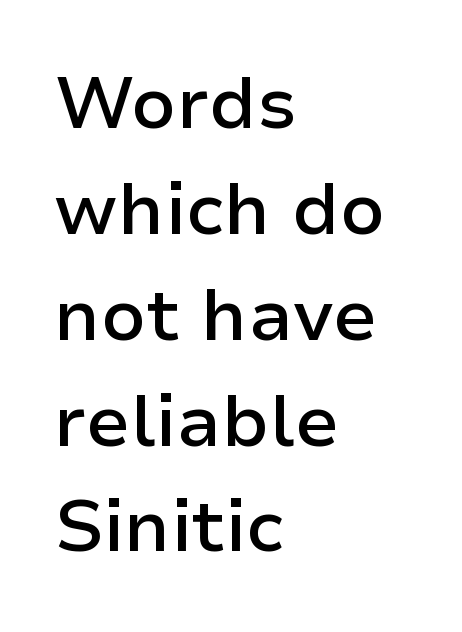
The image shows 73 px semibold sans-serif type, upright; set left-aligned, normal line spacing (1.45x), normal letter spacing, not underlined; low stroke contrast and a medium x-height.
